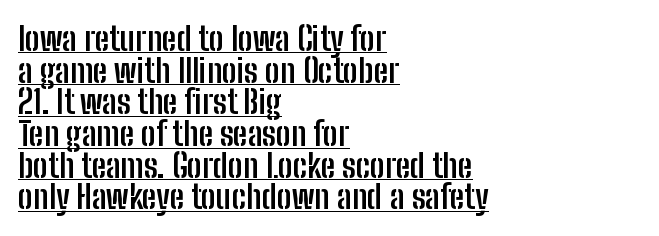
What kind of face is this? One without serifs — a sans. The ragged edge is on the right, which tells us the setting is flush left. Words appear dense and cohesive because spacing is normal. In terms of posture, this sample is upright. Beneath each row of characters lies a ruled line. I'd describe the lettering as bold — thick and assertive.
